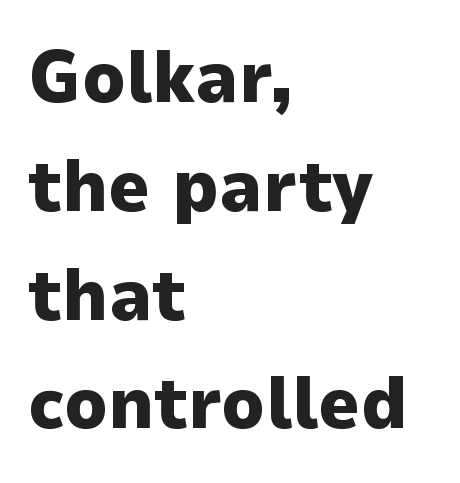
{"serif": "no", "italic": "no", "bold": "yes", "weight": "heavy", "width": "normal", "stroke_contrast": "low", "x_height": "medium", "monospaced": "no", "underline": "no", "align": "left", "line_spacing": "normal", "line_spacing_ratio": 1.49, "letter_spacing": "normal", "letter_spacing_em": 0.0, "glyph_px": 73}
